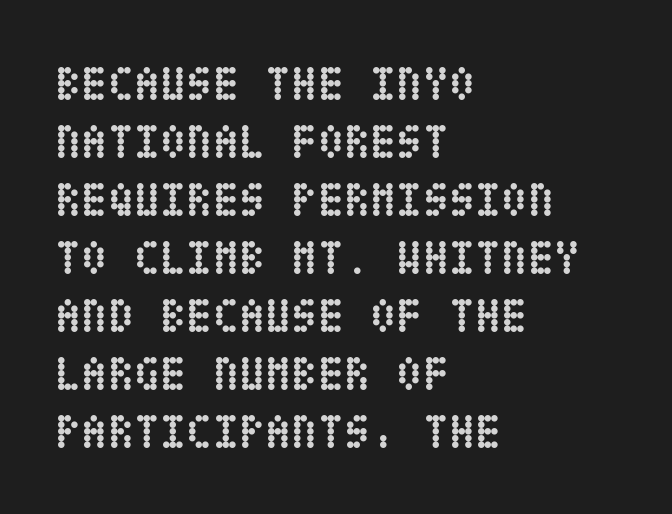
{"italic": "no", "bold": "yes", "weight": "semibold", "width": "condensed", "stroke_contrast": "low", "x_height": "large", "underline": "no", "align": "left", "line_spacing_ratio": 1.21, "letter_spacing": "normal", "letter_spacing_em": 0.0, "glyph_px": 48}
